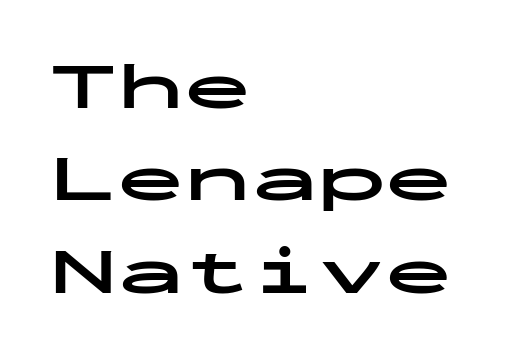
These lines sit exactly where default settings would place them. In CSS terms this would be text-align: left. Unlike a traditional serif, this face leaves its strokes unadorned. Rendered with straight, roman letterforms. Do the characters align in a grid? Yes, the font is monospaced.
